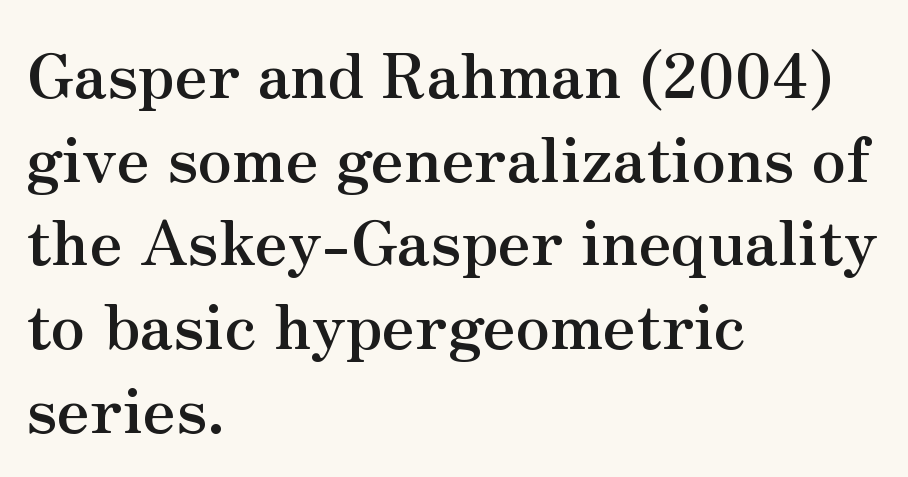
Every character sits straight up, as roman type does. Proportional: the letters do not fall into vertical columns. In terms of letterspacing, this is plain default setting. Clear beneath every line of the passage. Baseline-to-baseline distance is the conventional proportion of letter height.
